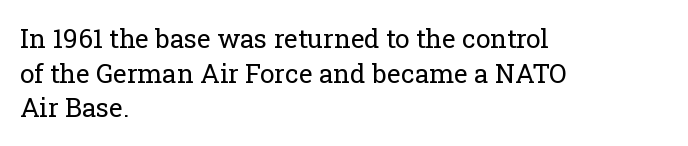
{"italic": "no", "bold": "no", "underline": "no", "align": "left", "line_spacing": "normal", "line_spacing_ratio": 1.33, "letter_spacing": "normal", "letter_spacing_em": 0.0, "glyph_px": 26}
